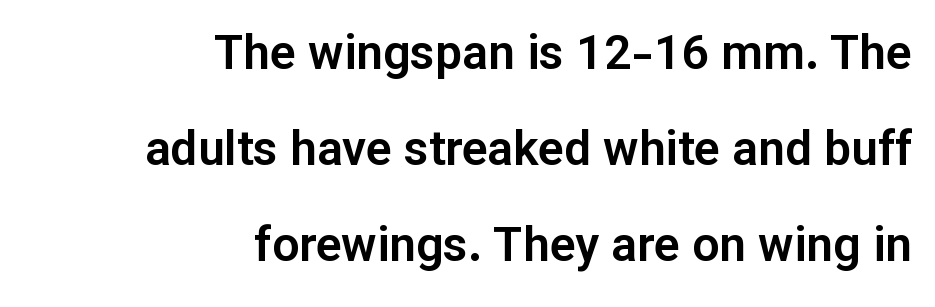
The image shows 48 px sans-serif type, upright; set right-aligned, loose line spacing (2.0x), normal letter spacing, not underlined; low stroke contrast and a medium x-height.
